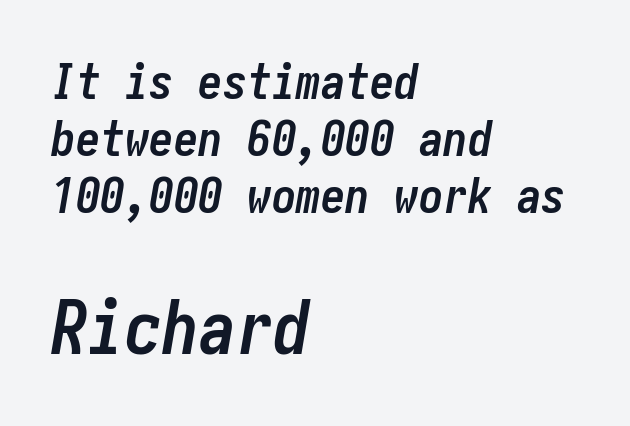
{"italic": "yes", "lean": "right", "slant_degrees": 10, "bold": "yes", "weight": "semibold", "width": "condensed", "stroke_contrast": "low", "x_height": "medium", "underline": "no", "align": "left", "line_spacing_ratio": 1.16, "letter_spacing": "normal", "letter_spacing_em": 0.0, "larger_block": "second", "size_ratio": 1.51, "glyph_px": 74}
